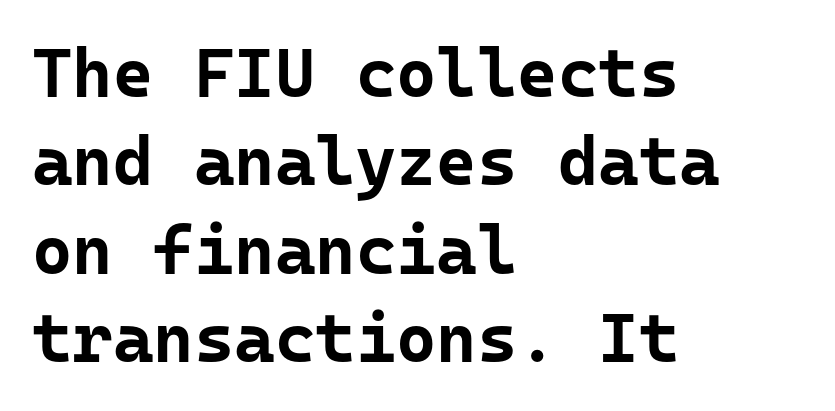
Rule under the text: the space is simply empty. The letters carry no serifs — their stems end cleanly without finishing strokes. This sample has the even, mechanical cadence of fixed-width lettering. Short note: letters normally spaced. The font is running at its bold setting.
